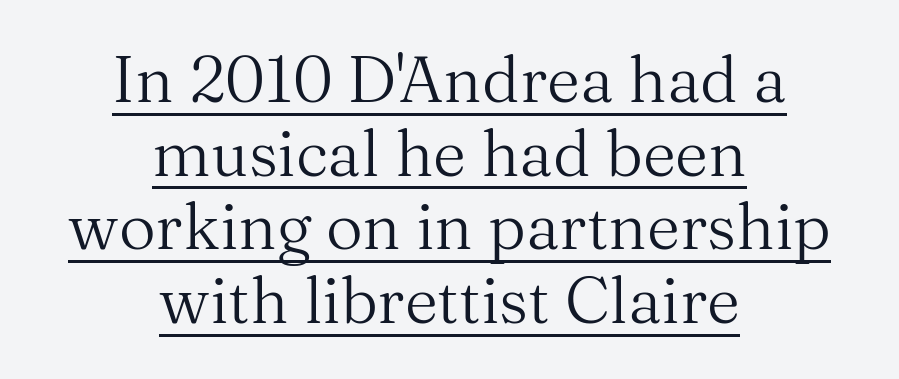
The image shows 64 px regular-weight serif type, upright; set centered, tight line spacing (1.15x), normal letter spacing, underlined; medium stroke contrast and a medium x-height.
